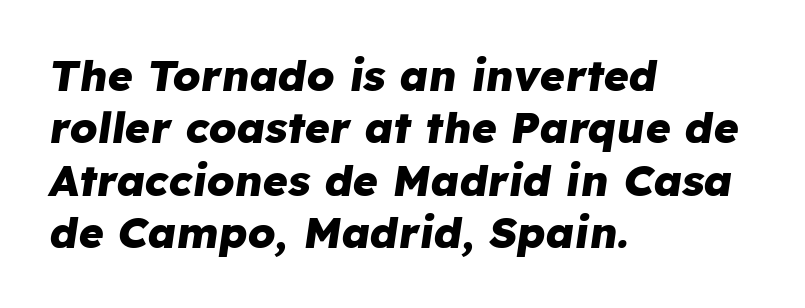
The foot of each line stays bare and open. Spacing verdict: proportional, widths tailored to each character. Line starts are locked; line ends wander. The letterforms sit shoulder to shoulder at normal distance. The face used here has the dense, thick strokes of a bold.
